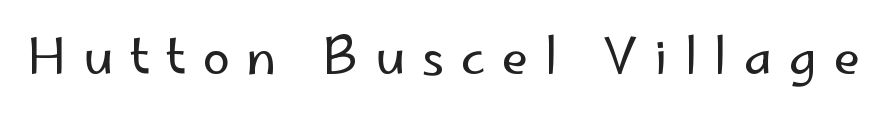
Q: Is the text bold? A: No.
Q: Is the text italic (slanted)? A: No, it is upright.
Q: Is the typeface a serif or a sans-serif typeface? A: Sans-serif.
Q: Is the text underlined? A: No.
Q: Is the spacing between letters normal or unusually wide? A: Unusually wide.
Q: Width (condensed, normal, or wide)? A: Normal.
Q: Stroke contrast? A: Low.
Q: x-height? A: Small.
Q: Monospaced? A: No.
